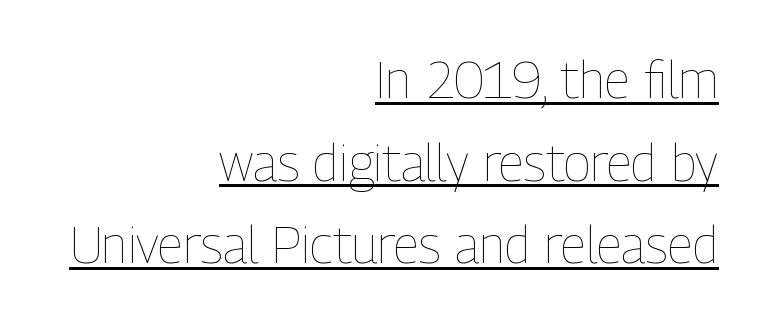
{"italic": "no", "bold": "no", "weight": "thin", "width": "condensed", "stroke_contrast": "low", "x_height": "medium", "monospaced": "no", "underline": "yes", "align": "right", "line_spacing": "normal", "line_spacing_ratio": 1.62, "letter_spacing": "normal", "letter_spacing_em": 0.0, "glyph_px": 51}
